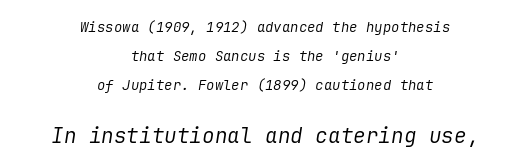
An italicized treatment has been applied to the whole sample. Typesetter's note — lower block bumped up in size, upper block left smaller. In CSS terms this would be text-align: center. Nothing unusual about the tracking: characters are spaced as the font intends.
